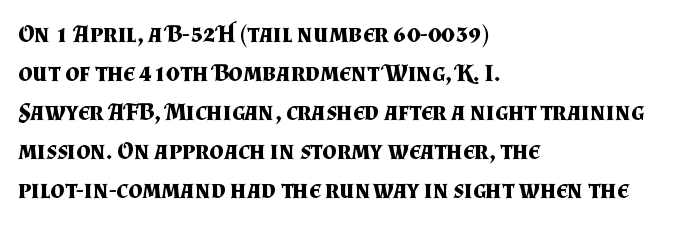
Vertical strokes here are truly vertical. In terms of letterspacing, this is plain default setting. This block has exactly the height ordinary leading produces. Pretty heavy lettering here — definitely bold.
